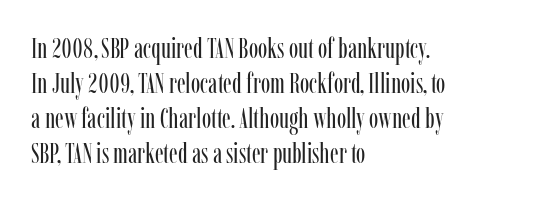
Q: Is the text bold? A: No.
Q: Is the text italic (slanted)? A: No, it is upright.
Q: Is the typeface a serif or a sans-serif typeface? A: Serif.
Q: Is the text underlined? A: No.
Q: How is the paragraph aligned? A: Left-aligned.
Q: Is the spacing between letters normal or unusually wide? A: Normal.
Q: Is the spacing between lines tight, normal or loose? A: Normal.
Q: Width (condensed, normal, or wide)? A: Condensed.
Q: Stroke contrast? A: Low.
Q: x-height? A: Medium.
Q: Monospaced? A: No.
